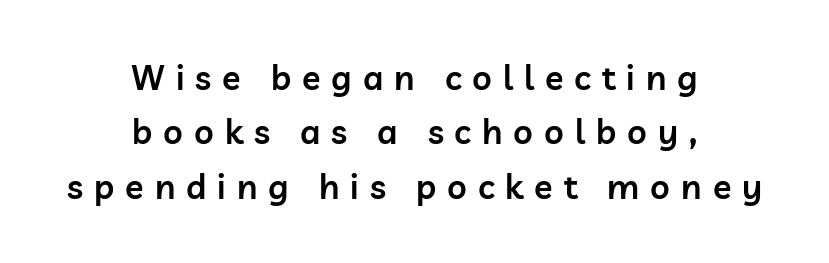
The image shows 34 px semibold sans-serif type, upright; set centered, normal line spacing (1.6x), unusually wide letter spacing (+0.32 em), not underlined; low stroke contrast and a medium x-height.
